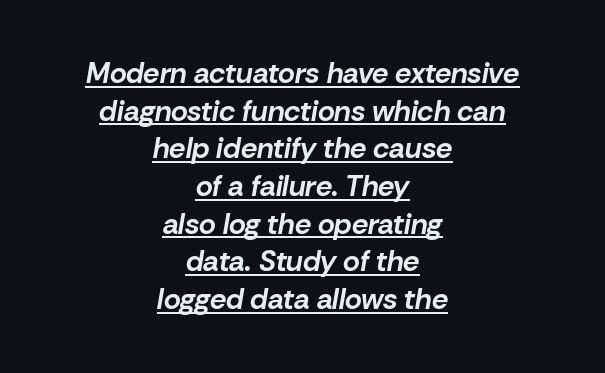
There's an unmistakable incline to the writing here. A full-strength bold gives these letters their thick strokes. Regular leading. You could not count columns in this text — the font is proportionally spaced. The rendered words wear a rule along their underside.
